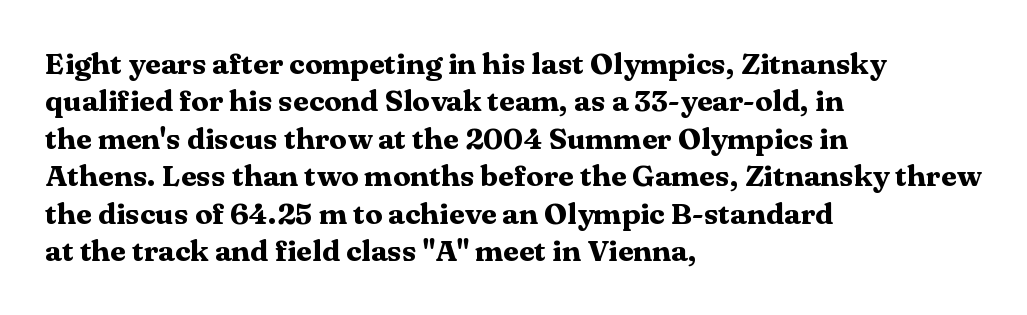
{"serif": "yes", "italic": "no", "bold": "yes", "weight": "heavy", "width": "wide", "stroke_contrast": "medium", "x_height": "medium", "monospaced": "no", "underline": "no", "align": "left", "line_spacing": "normal", "line_spacing_ratio": 1.29, "letter_spacing": "normal", "letter_spacing_em": 0.0, "glyph_px": 29}
